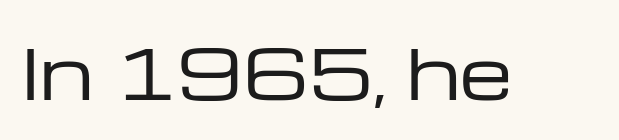
{"serif": "no", "italic": "no", "bold": "no", "weight": "regular", "width": "wide", "stroke_contrast": "low", "x_height": "medium", "monospaced": "no", "underline": "no", "letter_spacing": "normal", "letter_spacing_em": 0.0, "glyph_px": 68}
